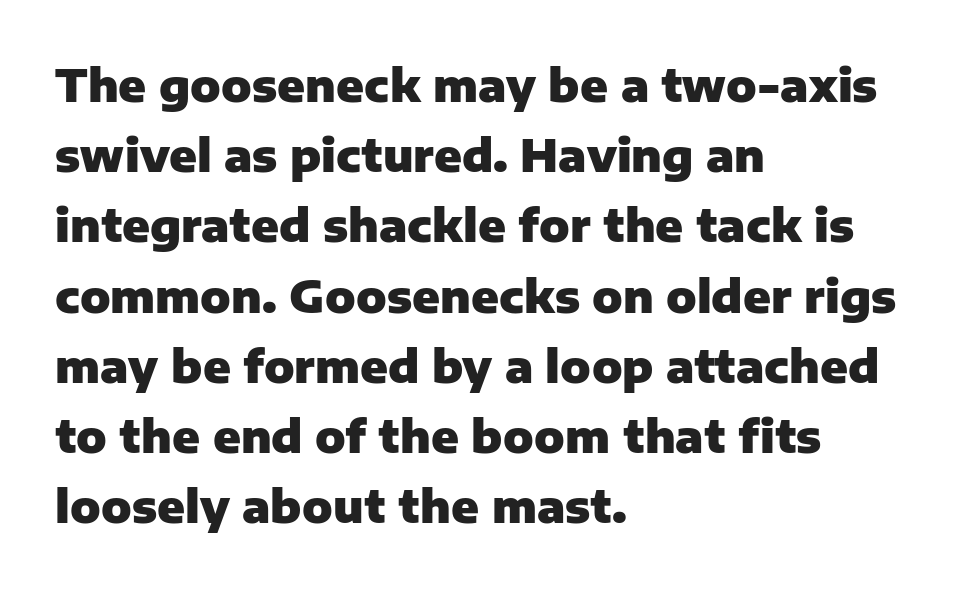
Here the designer chose a conventional face with non-uniform glyph widths. Baseline-to-baseline distance is the conventional proportion of letter height. The face used here is rendered with its standard letterfit. Heavy, bold letterforms.
